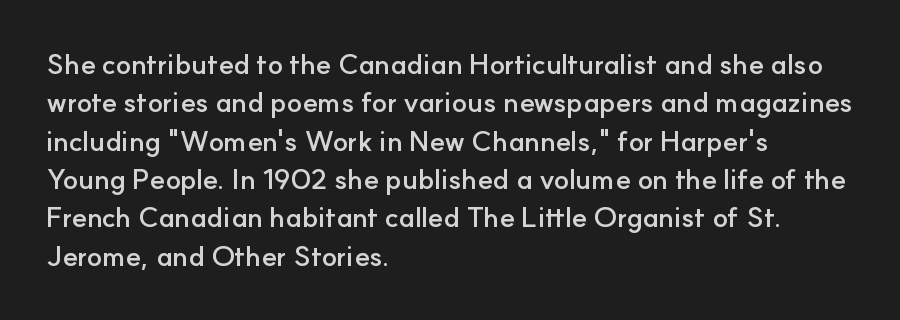
The image shows 28 px semibold sans-serif type, upright; set left-aligned, normal line spacing (1.37x), normal letter spacing, not underlined; low stroke contrast and a small x-height.
